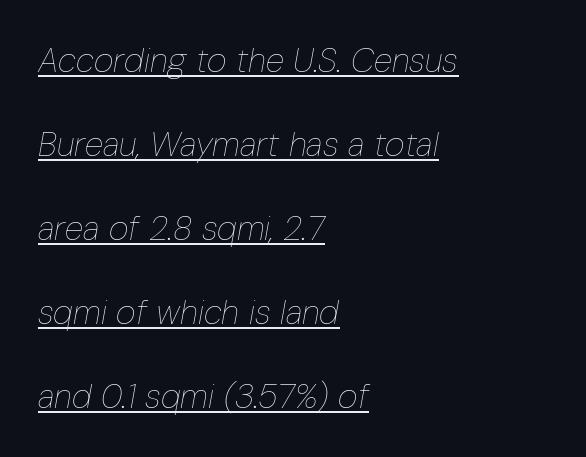
The rendering uses natural spacing where letterforms have individual widths. Standard letterfit; no display-style spreading of the glyphs. Weight: in the light-to-regular range. Italic: yes, the glyphs are oblique.
